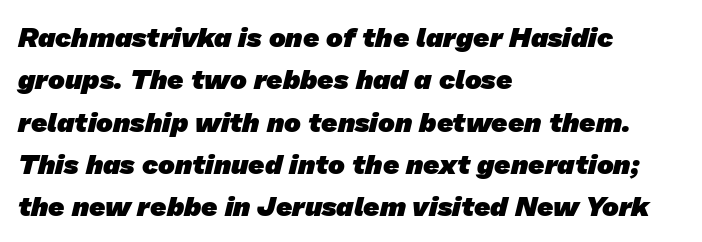
Compared with typical paragraphs, the rows here are spaced about the same. The space directly below the letters is spotless. Line starts are locked; line ends wander. Heavy-handed strokes throughout: this text is bold. The rendering shows plain stroke endings on the letterforms — a sans-serif design.
